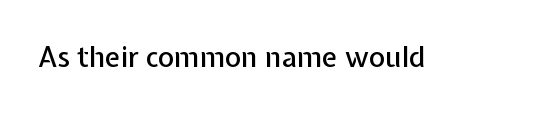
Q: Is the text italic (slanted)? A: No, it is upright.
Q: Is the typeface a serif or a sans-serif typeface? A: Sans-serif.
Q: Is the text underlined? A: No.
Q: Is the spacing between letters normal or unusually wide? A: Normal.
Q: Width (condensed, normal, or wide)? A: Normal.
Q: Stroke contrast? A: Low.
Q: x-height? A: Medium.
Q: Monospaced? A: No.
